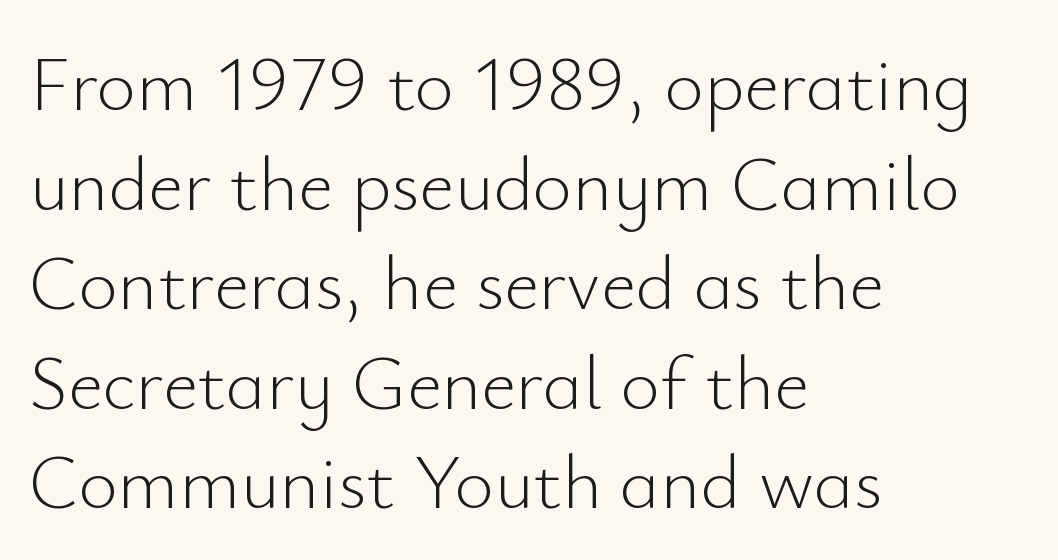
Q: Is the text bold? A: No.
Q: Is the text italic (slanted)? A: No, it is upright.
Q: Is the typeface a serif or a sans-serif typeface? A: Sans-serif.
Q: Is the text underlined? A: No.
Q: How is the paragraph aligned? A: Left-aligned.
Q: Is the spacing between letters normal or unusually wide? A: Normal.
Q: Is the spacing between lines tight, normal or loose? A: Normal.
Q: Width (condensed, normal, or wide)? A: Normal.
Q: Stroke contrast? A: Low.
Q: x-height? A: Small.
Q: Monospaced? A: No.
